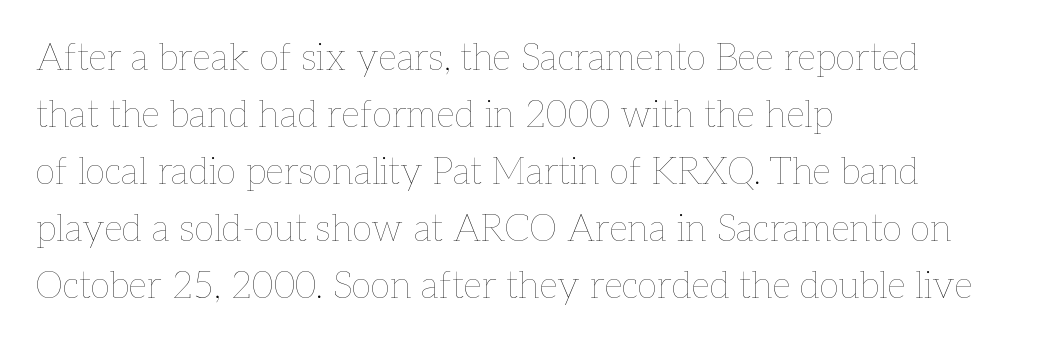
Q: Is the text bold? A: No.
Q: Is the text italic (slanted)? A: No, it is upright.
Q: Is the text underlined? A: No.
Q: How is the paragraph aligned? A: Left-aligned.
Q: Is the spacing between letters normal or unusually wide? A: Normal.
Q: Is the spacing between lines tight, normal or loose? A: Normal.
Q: Width (condensed, normal, or wide)? A: Normal.
Q: Stroke contrast? A: Low.
Q: x-height? A: Medium.
Q: Monospaced? A: No.
